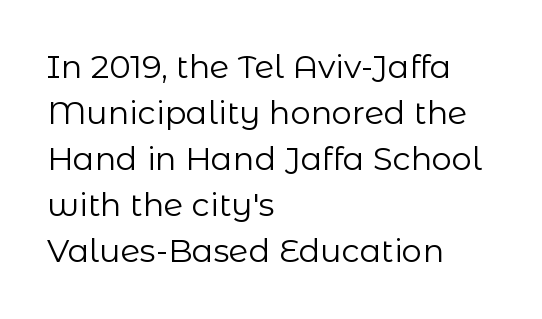
{"serif": "no", "italic": "no", "bold": "no", "weight": "regular", "width": "normal", "stroke_contrast": "low", "x_height": "medium", "monospaced": "no", "underline": "no", "align": "left", "line_spacing": "normal", "line_spacing_ratio": 1.44, "letter_spacing": "normal", "letter_spacing_em": 0.0, "glyph_px": 32}
